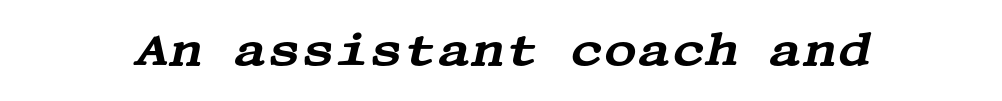
{"serif": "yes", "italic": "yes", "lean": "right", "slant_degrees": 13, "width": "wide", "stroke_contrast": "medium", "x_height": "large", "underline": "no", "letter_spacing": "normal", "letter_spacing_em": 0.0, "glyph_px": 46}
